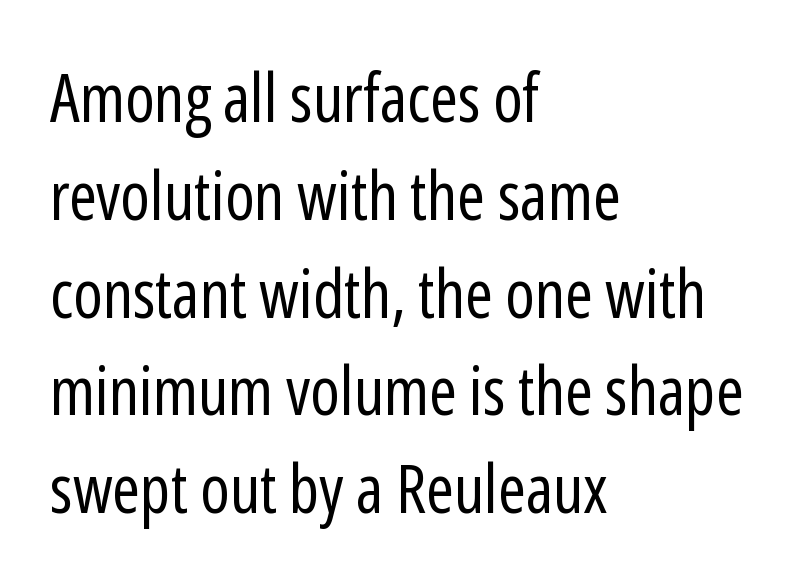
{"serif": "no", "italic": "no", "bold": "no", "weight": "regular", "width": "condensed", "stroke_contrast": "low", "x_height": "medium", "monospaced": "no", "underline": "no", "align": "left", "line_spacing": "normal", "line_spacing_ratio": 1.46, "letter_spacing": "normal", "letter_spacing_em": 0.0, "glyph_px": 67}
